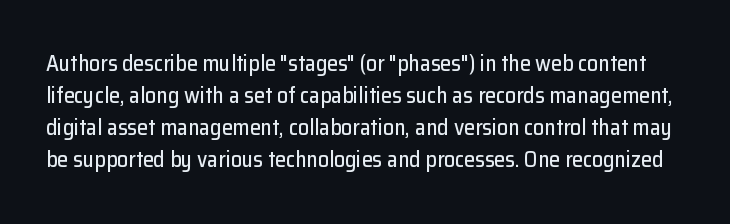
Nothing unusual about the tracking: characters are spaced as the font intends. Descenders hang freely into open space. Vertical strokes here are truly vertical. If you measured baseline to baseline, you'd find a middling distance.
